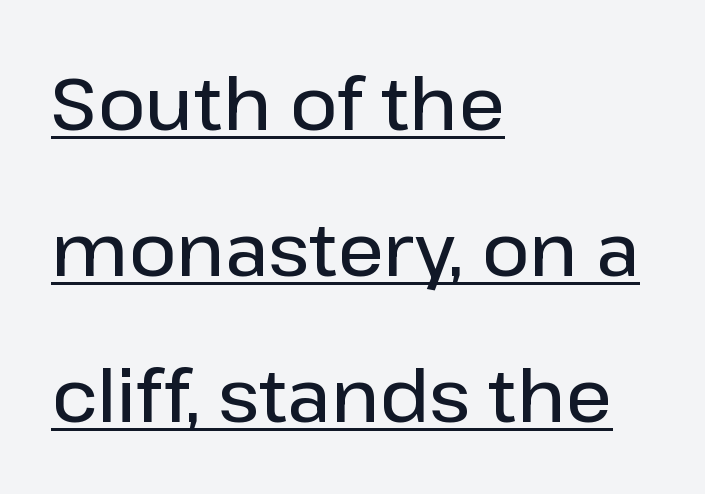
There is no visible air inserted between adjacent glyphs. Unlike a traditional serif, this face leaves its strokes unadorned. Proportional: the letters do not fall into vertical columns. The letters are semibold — heavier than regular but short of a full bold. A typographer would call this underscored text. Reading down the block, your eye returns to a fixed left position each line.
